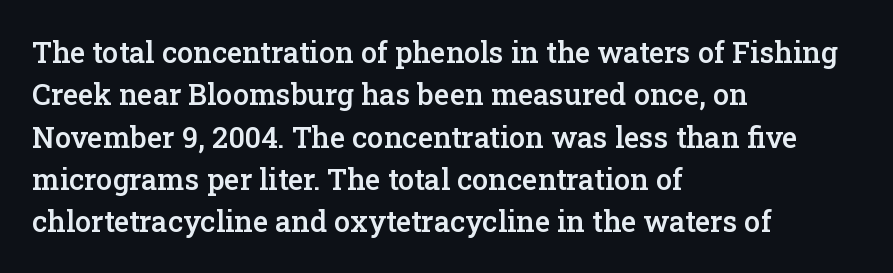
A typesetter would call this proportional, since set widths differ per character. The horizontal fit of the characters is conventional and even. You can tell from the footed stems that serif type was used. The face used here is a semibold: visibly heavier than regular, lighter than bold. Interline gaps are of average width in this sample.
